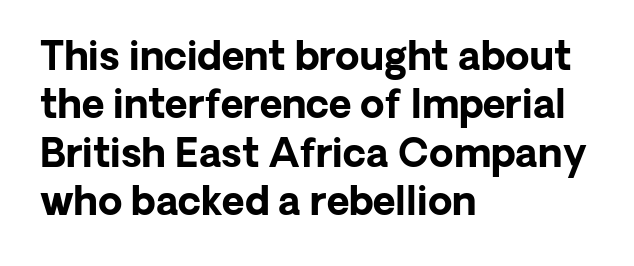
The gap between lines stays unmarked. Nothing unusual about the tracking: characters are spaced as the font intends. Looks like regular typesetting: each glyph gets only the width it needs. In terms of letterform style, serifs are entirely absent.
